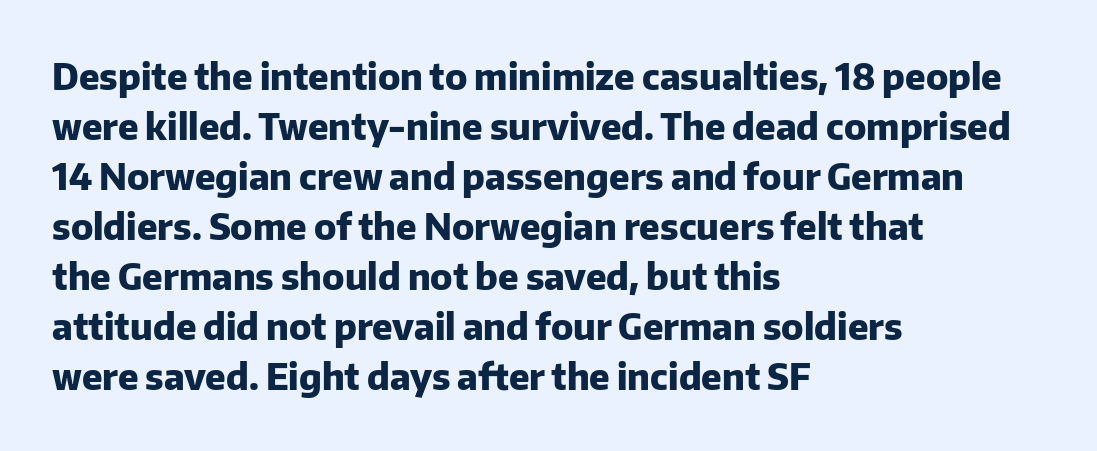
Q: Is the text bold? A: Yes.
Q: Is the text italic (slanted)? A: No, it is upright.
Q: Is the typeface a serif or a sans-serif typeface? A: Sans-serif.
Q: Is the text underlined? A: No.
Q: How is the paragraph aligned? A: Left-aligned.
Q: Is the spacing between letters normal or unusually wide? A: Normal.
Q: Is the spacing between lines tight, normal or loose? A: Normal.
Q: Width (condensed, normal, or wide)? A: Normal.
Q: Stroke contrast? A: Low.
Q: x-height? A: Medium.
Q: Monospaced? A: No.
